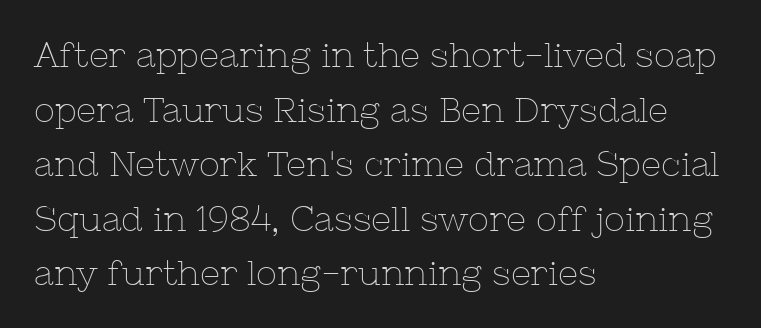
The image shows 35 px thin serif type, upright; set left-aligned, normal line spacing (1.56x), normal letter spacing, not underlined; low stroke contrast and a medium x-height.
